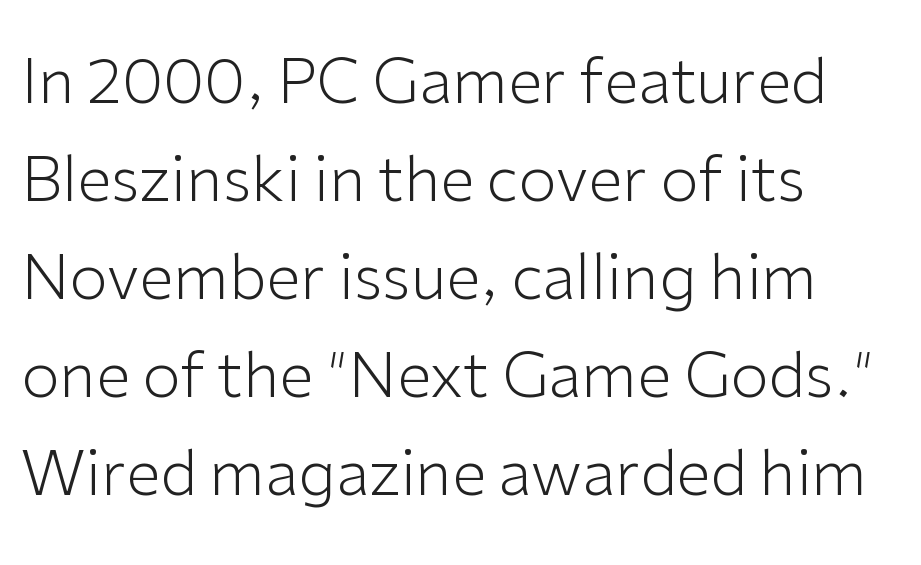
The image shows 62 px light sans-serif type, upright; set left-aligned, normal line spacing (1.58x), normal letter spacing, not underlined; low stroke contrast and a medium x-height.
